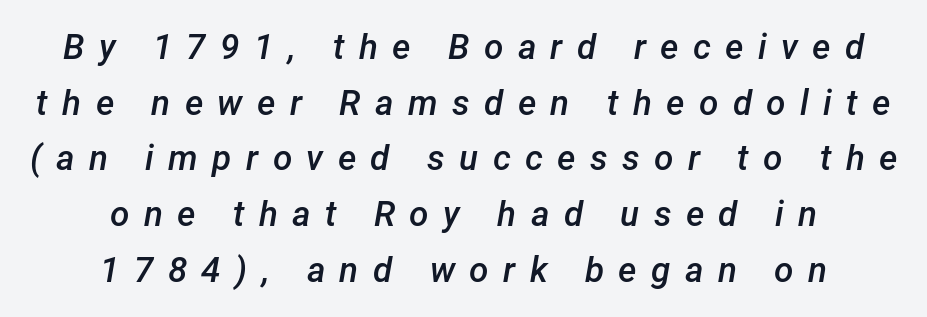
The image shows 35 px semibold type, italic (leaning right); set centered, normal line spacing (1.59x), unusually wide letter spacing (+0.41 em), not underlined; low stroke contrast and a medium x-height.
